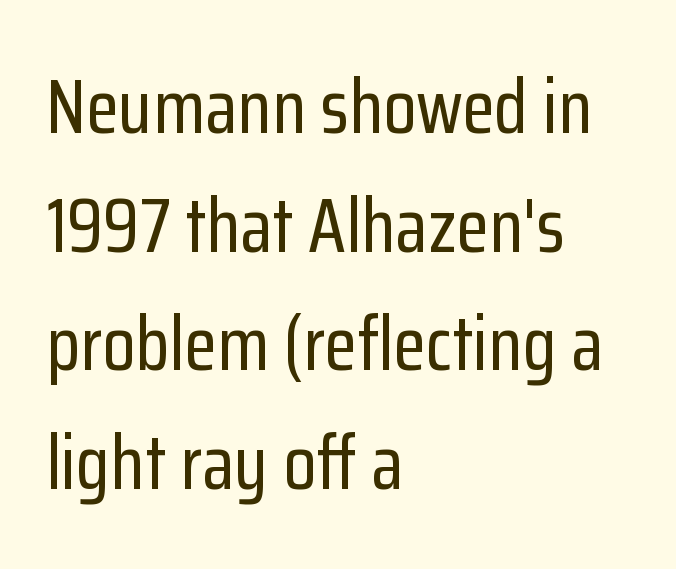
The image shows 76 px condensed sans-serif type, upright; set left-aligned, normal line spacing (1.56x), normal letter spacing, not underlined; low stroke contrast and a medium x-height.
